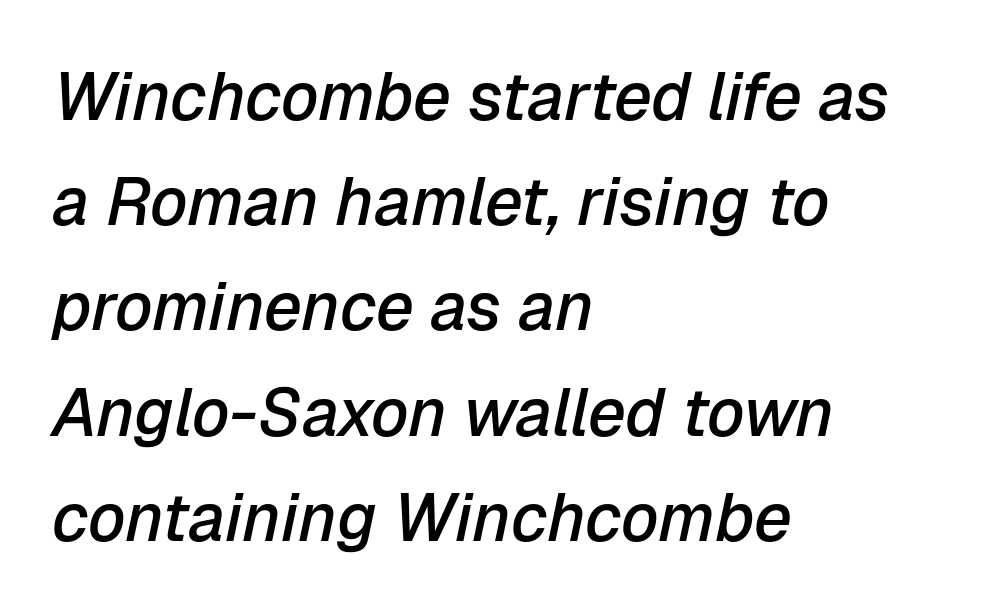
Q: Is the text bold? A: Semi-bold.
Q: Is the text italic (slanted)? A: Yes, it leans right by about 12 degrees.
Q: Is the text underlined? A: No.
Q: How is the paragraph aligned? A: Left-aligned.
Q: Is the spacing between letters normal or unusually wide? A: Normal.
Q: Is the spacing between lines tight, normal or loose? A: Normal.
Q: Width (condensed, normal, or wide)? A: Normal.
Q: Stroke contrast? A: Low.
Q: x-height? A: Medium.
Q: Monospaced? A: No.
